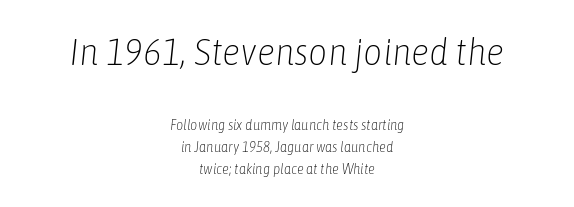
Q: Is the text bold? A: No.
Q: Is the text italic (slanted)? A: Yes, it leans right by about 6 degrees.
Q: Is the text underlined? A: No.
Q: How is the paragraph aligned? A: Centered.
Q: Is the spacing between letters normal or unusually wide? A: Normal.
Q: Is the spacing between lines tight, normal or loose? A: Normal.
Q: Which block of text is set in a larger size, the first (top) or the second (bottom)? A: The first (top) one.
Q: Width (condensed, normal, or wide)? A: Condensed.
Q: Stroke contrast? A: Low.
Q: x-height? A: Medium.
Q: Monospaced? A: No.
